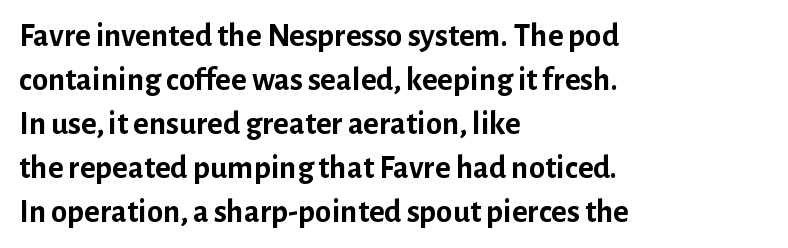
The image shows 33 px semibold sans-serif type, upright; set left-aligned, normal line spacing (1.33x), normal letter spacing, not underlined; low stroke contrast and a medium x-height.
